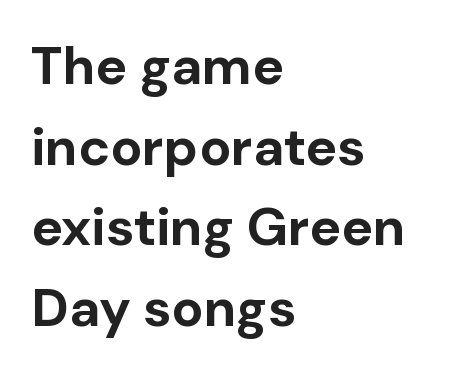
Q: Is the text bold? A: Yes.
Q: Is the text italic (slanted)? A: No, it is upright.
Q: Is the typeface a serif or a sans-serif typeface? A: Sans-serif.
Q: Is the text underlined? A: No.
Q: How is the paragraph aligned? A: Left-aligned.
Q: Is the spacing between letters normal or unusually wide? A: Normal.
Q: Is the spacing between lines tight, normal or loose? A: Normal.
Q: Width (condensed, normal, or wide)? A: Normal.
Q: Stroke contrast? A: Low.
Q: x-height? A: Medium.
Q: Monospaced? A: No.
